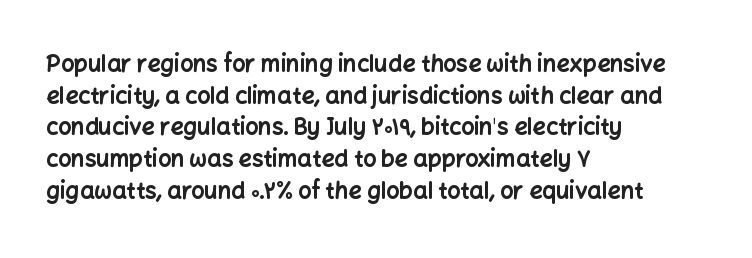
Q: Is the text bold? A: Yes.
Q: Is the text italic (slanted)? A: No, it is upright.
Q: Is the text underlined? A: No.
Q: How is the paragraph aligned? A: Left-aligned.
Q: Is the spacing between letters normal or unusually wide? A: Normal.
Q: Is the spacing between lines tight, normal or loose? A: Normal.
